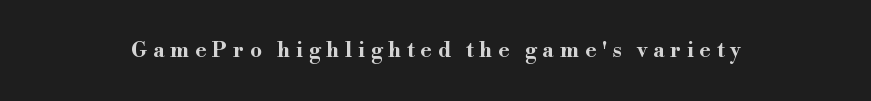
Q: Is the text bold? A: Yes.
Q: Is the text italic (slanted)? A: No, it is upright.
Q: Is the text underlined? A: No.
Q: Is the spacing between letters normal or unusually wide? A: Unusually wide.
